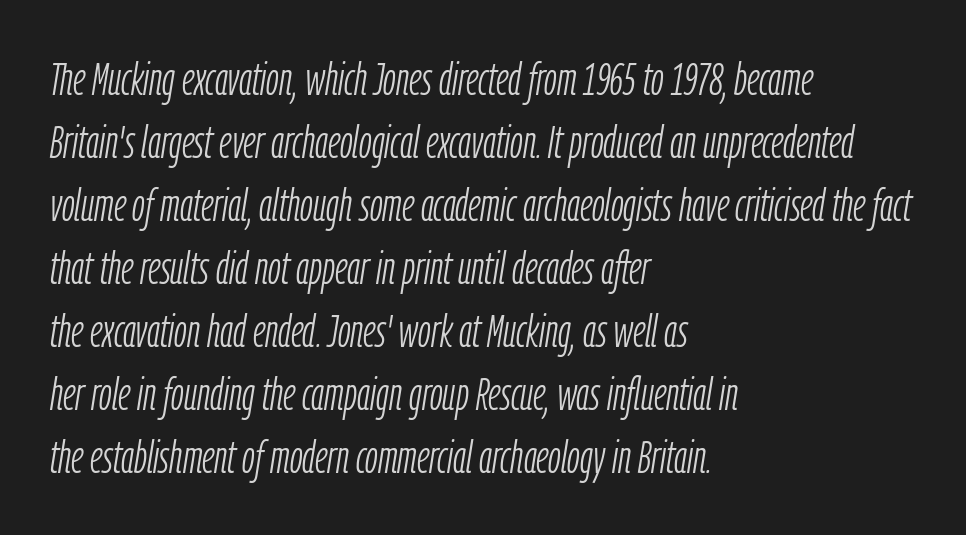
The axis of the letterforms is tilted away from vertical. No extra tracking has been applied to these lines. Descenders are the only things crossing below the line. Do the characters align in a grid? No, the font is proportional. Each new line begins a customary step beneath the previous one. Vertical stems look standard width or narrower in stroke.
